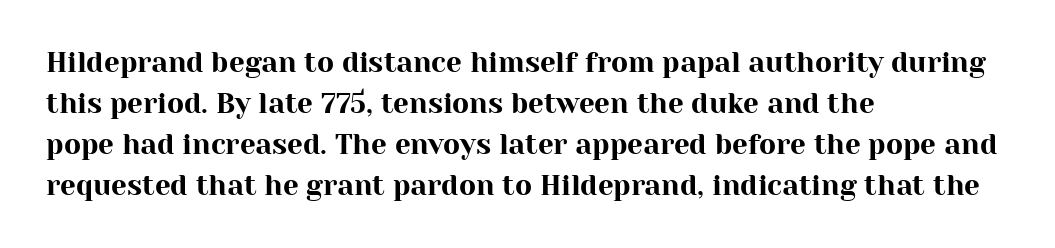
Q: Is the text italic (slanted)? A: No, it is upright.
Q: Is the typeface a serif or a sans-serif typeface? A: Serif.
Q: Is the text underlined? A: No.
Q: How is the paragraph aligned? A: Left-aligned.
Q: Is the spacing between letters normal or unusually wide? A: Normal.
Q: Is the spacing between lines tight, normal or loose? A: Normal.
Q: Width (condensed, normal, or wide)? A: Normal.
Q: Stroke contrast? A: High.
Q: x-height? A: Medium.
Q: Monospaced? A: No.
